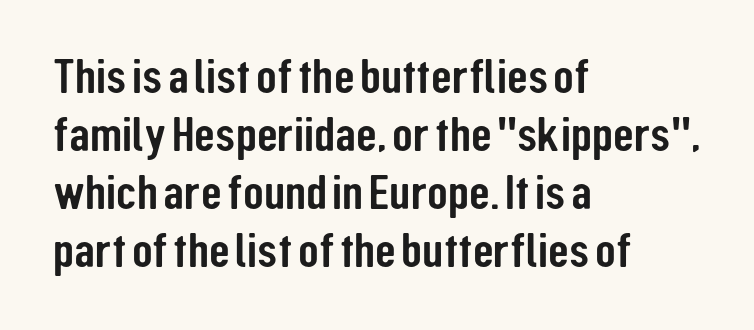
The image shows 48 px condensed sans-serif type, upright; set left-aligned, line spacing 1.21x, normal letter spacing, not underlined; low stroke contrast and a medium x-height.
